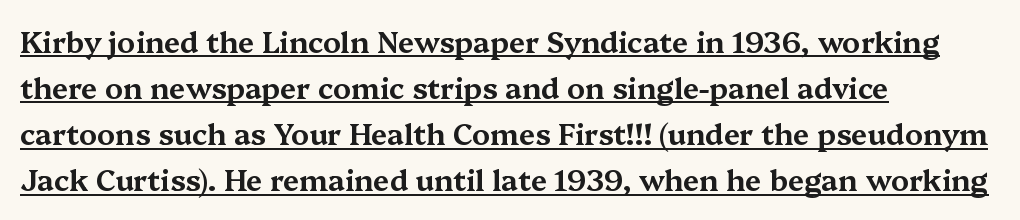
{"serif": "yes", "italic": "no", "width": "wide", "stroke_contrast": "medium", "x_height": "medium", "monospaced": "no", "underline": "yes", "align": "left", "line_spacing": "normal", "line_spacing_ratio": 1.59, "letter_spacing": "normal", "letter_spacing_em": 0.0, "glyph_px": 29}
